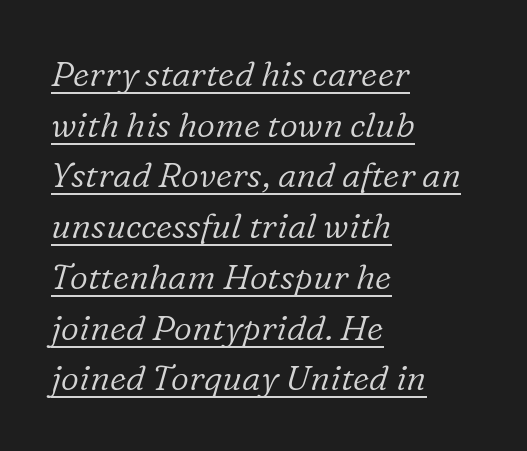
The image shows 35 px light serif type, italic (leaning right); set left-aligned, normal line spacing (1.45x), normal letter spacing, underlined; low stroke contrast and a medium x-height.
